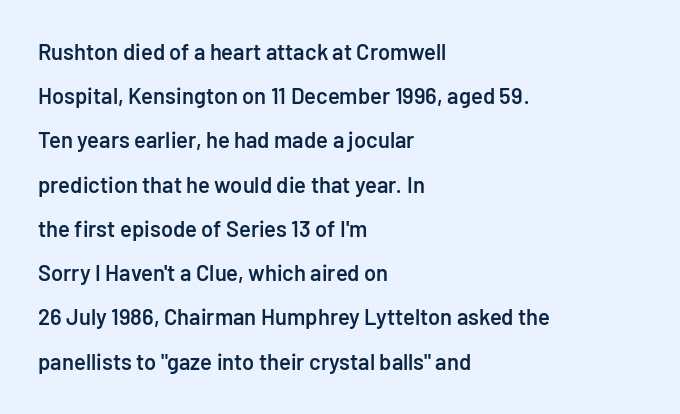
The image shows 22 px text type, upright; set left-aligned, loose line spacing (2.01x), normal letter spacing, not underlined.
